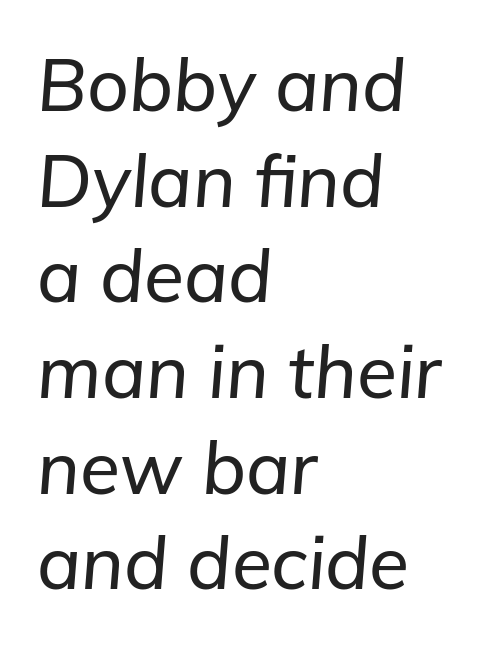
Q: Is the text italic (slanted)? A: Yes, it leans right by about 5 degrees.
Q: Is the text underlined? A: No.
Q: How is the paragraph aligned? A: Left-aligned.
Q: Is the spacing between letters normal or unusually wide? A: Normal.
Q: Is the spacing between lines tight, normal or loose? A: Normal.
Q: Width (condensed, normal, or wide)? A: Normal.
Q: Stroke contrast? A: Low.
Q: x-height? A: Medium.
Q: Monospaced? A: No.
